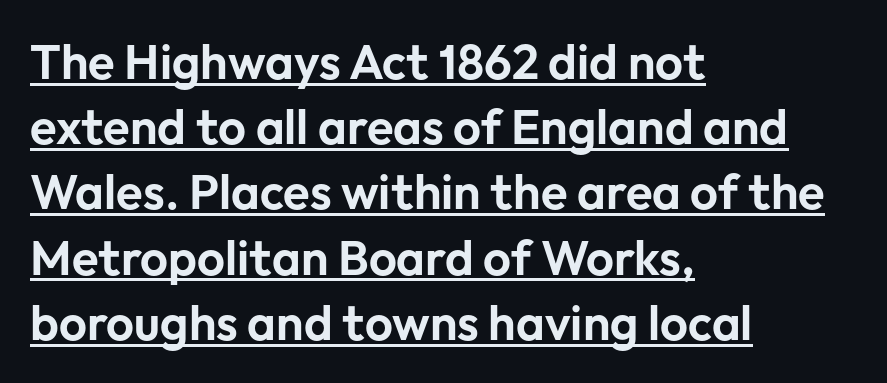
The image shows 49 px sans-serif type, upright; set left-aligned, normal line spacing (1.33x), normal letter spacing, underlined; low stroke contrast and a medium x-height.
